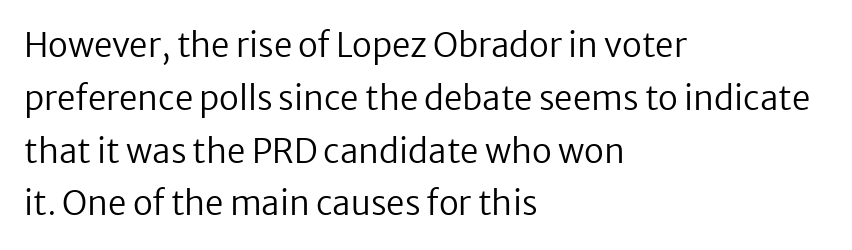
Q: Is the text bold? A: No.
Q: Is the text italic (slanted)? A: No, it is upright.
Q: Is the typeface a serif or a sans-serif typeface? A: Sans-serif.
Q: Is the text underlined? A: No.
Q: How is the paragraph aligned? A: Left-aligned.
Q: Is the spacing between letters normal or unusually wide? A: Normal.
Q: Is the spacing between lines tight, normal or loose? A: Normal.
Q: Width (condensed, normal, or wide)? A: Normal.
Q: Stroke contrast? A: Low.
Q: x-height? A: Medium.
Q: Monospaced? A: No.
